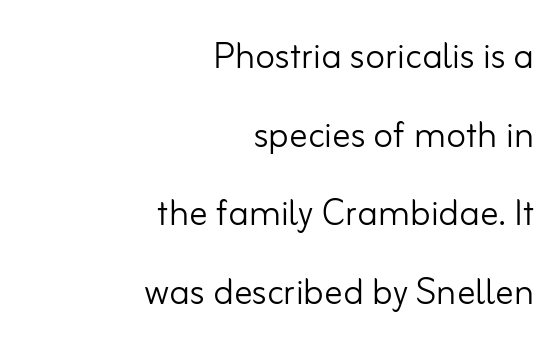
Q: Is the text bold? A: No.
Q: Is the text italic (slanted)? A: No, it is upright.
Q: Is the typeface a serif or a sans-serif typeface? A: Sans-serif.
Q: Is the text underlined? A: No.
Q: How is the paragraph aligned? A: Right-aligned.
Q: Is the spacing between letters normal or unusually wide? A: Normal.
Q: Width (condensed, normal, or wide)? A: Normal.
Q: Stroke contrast? A: Low.
Q: x-height? A: Small.
Q: Monospaced? A: No.
